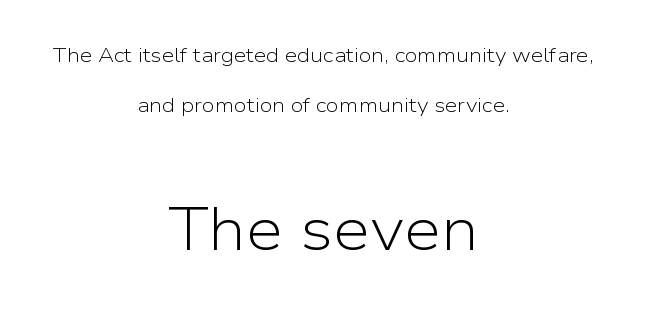
The image shows 60 px light sans-serif type, upright; set centered, loose line spacing (2.49x), normal letter spacing, not underlined; the second (bottom) block is 3.0x larger; low stroke contrast and a medium x-height.
